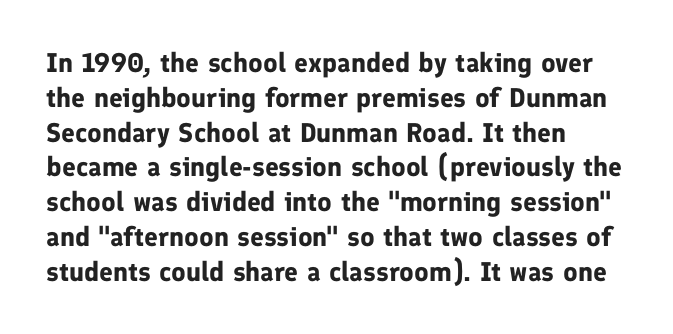
The image shows 27 px bold type, upright; set left-aligned, normal line spacing (1.29x), normal letter spacing, not underlined.
